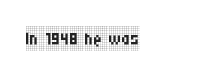
The image shows 24 px text type, upright; set normal letter spacing, not underlined.
